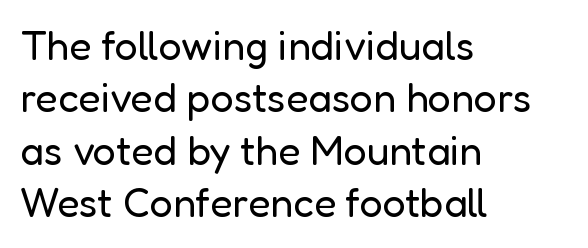
{"serif": "no", "italic": "no", "bold": "no", "weight": "regular", "width": "normal", "stroke_contrast": "low", "x_height": "medium", "monospaced": "no", "underline": "no", "align": "left", "line_spacing": "normal", "line_spacing_ratio": 1.28, "letter_spacing": "normal", "letter_spacing_em": 0.0, "glyph_px": 41}
